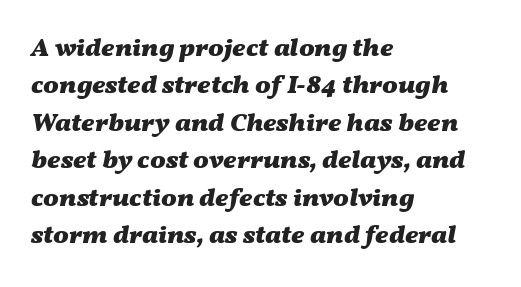
Q: Is the text bold? A: Yes.
Q: Is the text italic (slanted)? A: Yes, it leans right by about 11 degrees.
Q: Is the text underlined? A: No.
Q: How is the paragraph aligned? A: Left-aligned.
Q: Is the spacing between letters normal or unusually wide? A: Normal.
Q: Is the spacing between lines tight, normal or loose? A: Normal.
